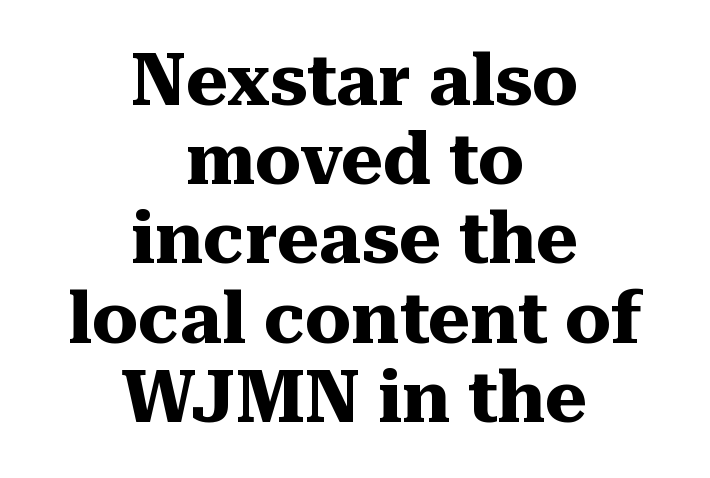
You could not count columns in this text — the font is proportionally spaced. This rendering features lettering with no underline. This block would grow much taller if given ordinary leading; it's compressed now. Typesetter's note: full bold, strokes at maximum text heaviness.
